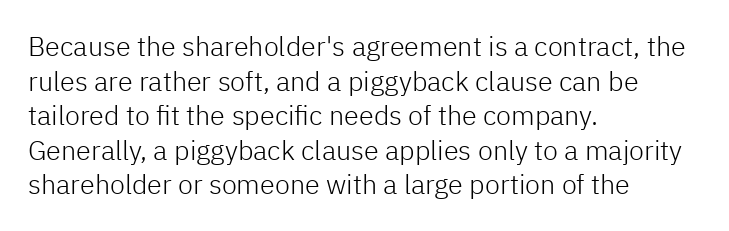
The image shows 27 px text type, upright; set left-aligned, normal line spacing (1.28x), normal letter spacing, not underlined.
